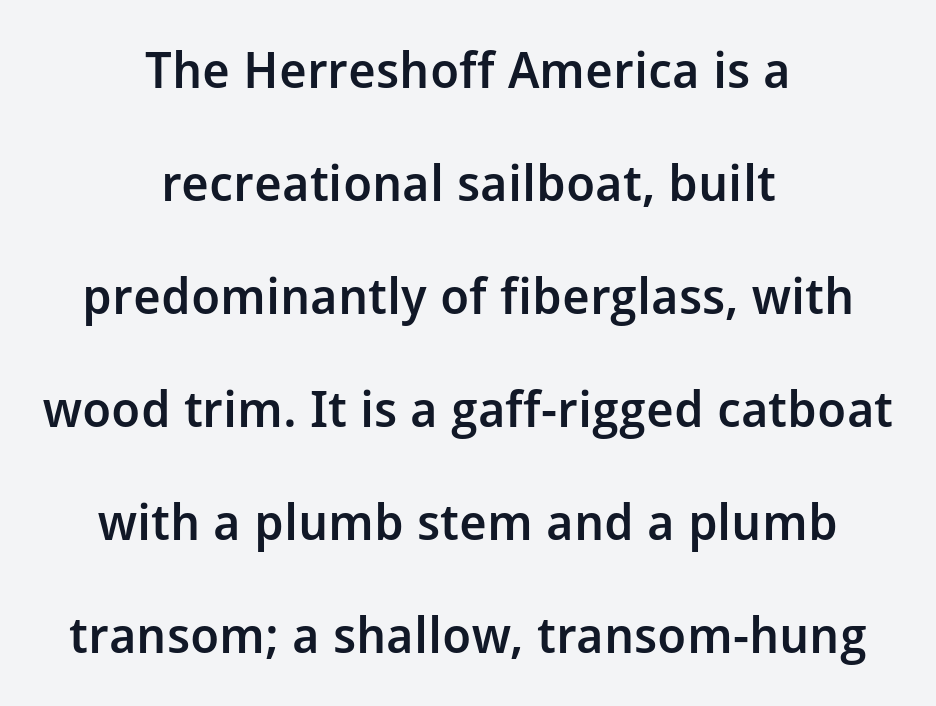
{"serif": "no", "italic": "no", "bold": "semi", "weight": "semibold", "width": "normal", "stroke_contrast": "low", "x_height": "medium", "monospaced": "no", "underline": "no", "align": "center", "line_spacing": "loose", "line_spacing_ratio": 2.26, "letter_spacing": "normal", "letter_spacing_em": 0.0, "glyph_px": 50}
